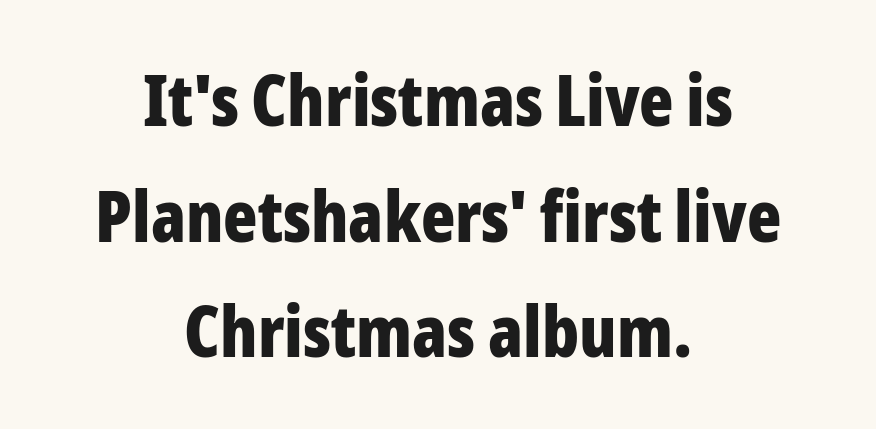
{"serif": "no", "italic": "no", "bold": "yes", "weight": "bold", "width": "condensed", "stroke_contrast": "low", "x_height": "medium", "monospaced": "no", "underline": "no", "align": "center", "line_spacing": "normal", "line_spacing_ratio": 1.63, "letter_spacing": "normal", "letter_spacing_em": 0.0, "glyph_px": 71}
